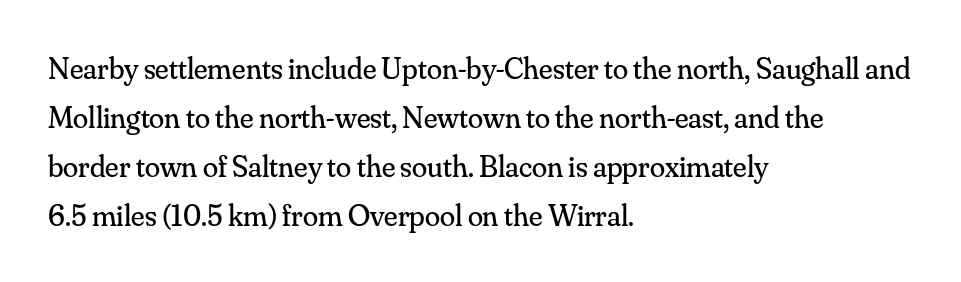
Character widths vary here, with narrow letters taking less room than wide ones. Clear beneath every line of the passage. The strokes are not fattened; the text isn't bold. A student would call this left alignment; a typographer would say flush left, rag right. You could call the tracking neutral — neither tight nor loose. Reading down the column, the eye jumps a familiar distance to each next line.
